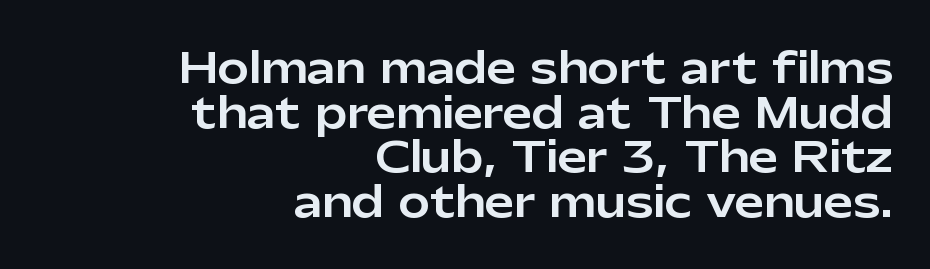
The font family rendered here belongs to the sans-serif group. Do the letters lean? They stand straight. If you measured baseline to baseline, you'd find a short distance. Underlining? Definitely not there. Horizontal alignment here is rightward, an uncommon choice for prose. Characters follow at the spacing the type designer built in.
